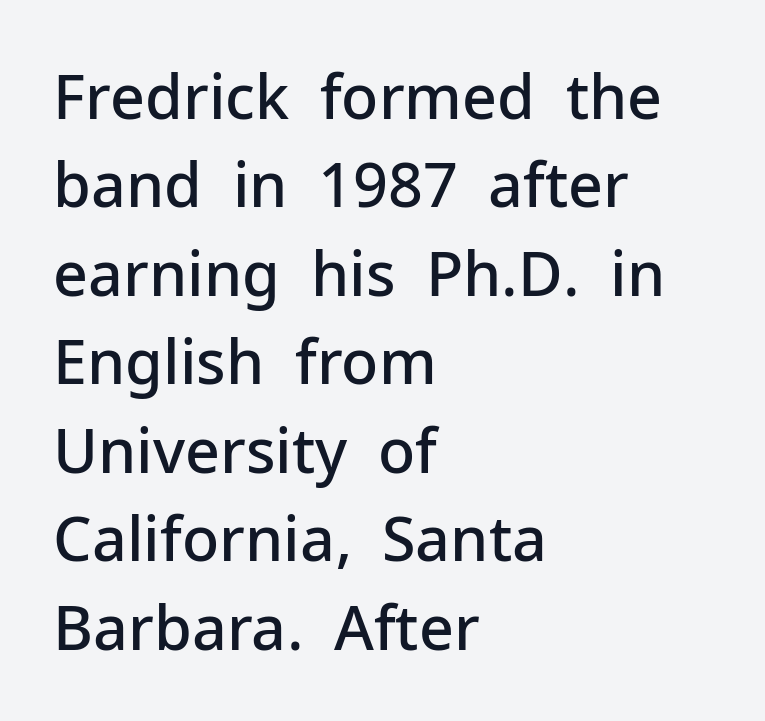
You could not count columns in this text — the font is proportionally spaced. The typeface chosen for these lines omits serifs. A somewhat darkened texture: the type is semibold rather than bold. The lines sit at an ordinary, default distance from one another.
